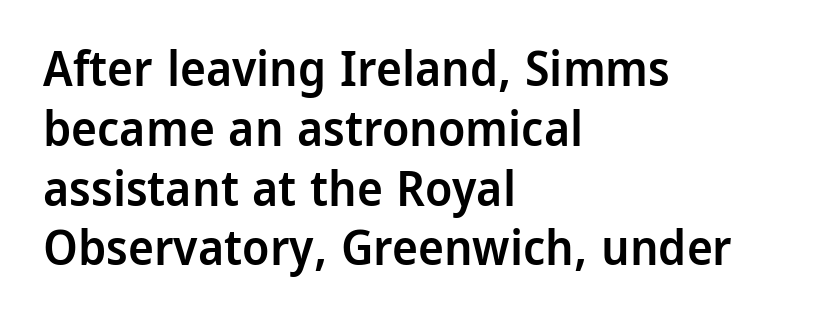
Semibold letterforms, between regular and bold. This sample uses an upright cut, with every glyph sitting square on the baseline. The compositor pushed each line to the left boundary. No feet cap the strokes, marking this as sans-serif type. Type without underlining.
